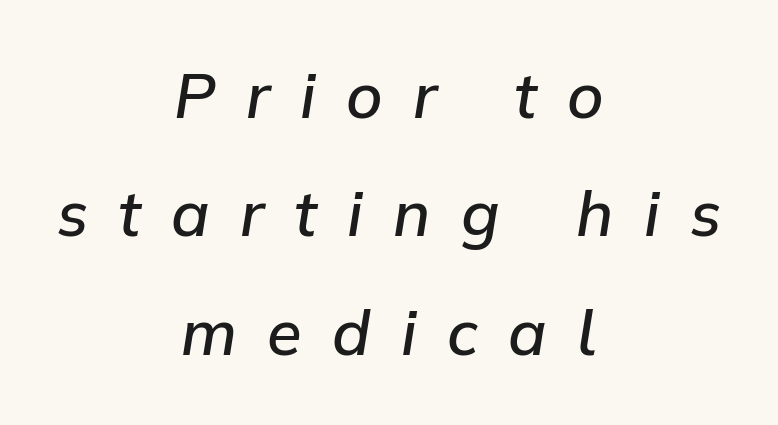
{"italic": "yes", "lean": "right", "slant_degrees": 9, "bold": "semi", "weight": "semibold", "width": "normal", "stroke_contrast": "low", "x_height": "medium", "monospaced": "no", "underline": "no", "align": "center", "line_spacing_ratio": 1.88, "letter_spacing": "wide", "letter_spacing_em": 0.48, "glyph_px": 63}
